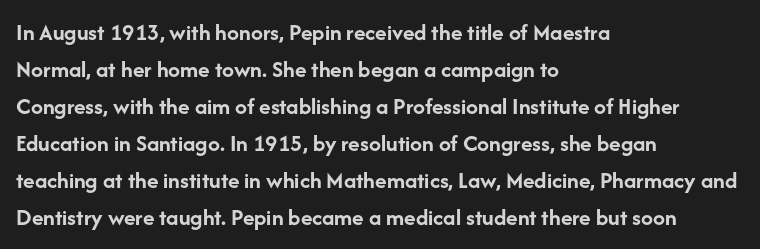
The image shows 24 px bold type, upright; set left-aligned, normal line spacing (1.54x), normal letter spacing, not underlined.
